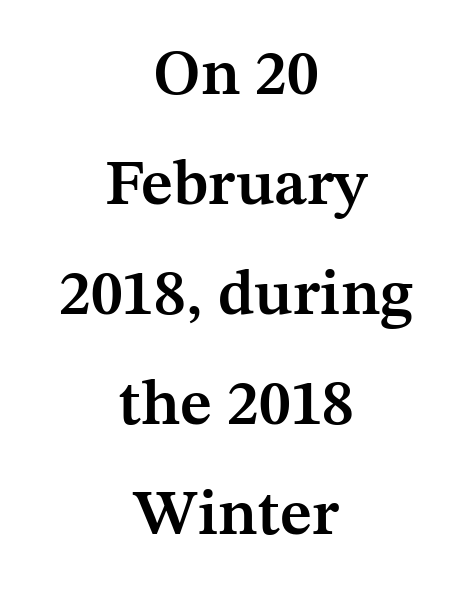
Q: Is the text bold? A: Semi-bold.
Q: Is the text italic (slanted)? A: No, it is upright.
Q: Is the typeface a serif or a sans-serif typeface? A: Serif.
Q: Is the text underlined? A: No.
Q: How is the paragraph aligned? A: Centered.
Q: Is the spacing between letters normal or unusually wide? A: Normal.
Q: Width (condensed, normal, or wide)? A: Normal.
Q: Stroke contrast? A: Medium.
Q: x-height? A: Medium.
Q: Monospaced? A: No.
